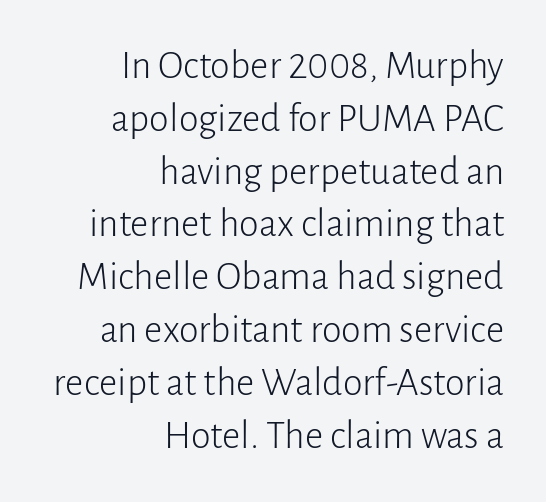
{"serif": "no", "italic": "no", "bold": "no", "weight": "light", "width": "normal", "stroke_contrast": "low", "x_height": "medium", "monospaced": "no", "underline": "no", "align": "right", "line_spacing": "normal", "line_spacing_ratio": 1.32, "letter_spacing": "normal", "letter_spacing_em": 0.0, "glyph_px": 40}
